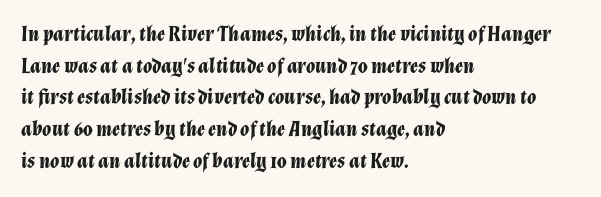
The image shows 21 px bold type, italic (leaning right); set left-aligned, normal line spacing (1.51x), normal letter spacing, not underlined.
